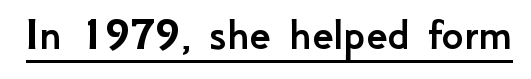
The image shows 47 px sans-serif type, upright; set normal letter spacing, underlined; low stroke contrast and a small x-height.
